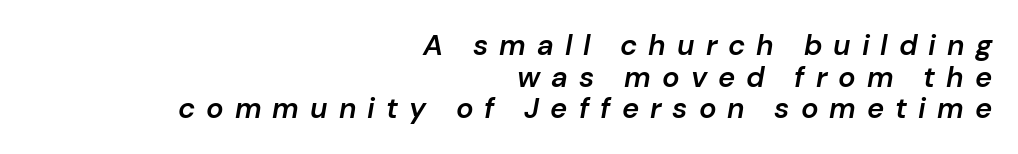
Q: Is the text bold? A: Semi-bold.
Q: Is the text italic (slanted)? A: Yes, it leans right by about 10 degrees.
Q: Is the text underlined? A: No.
Q: How is the paragraph aligned? A: Right-aligned.
Q: Is the spacing between letters normal or unusually wide? A: Unusually wide.
Q: Is the spacing between lines tight, normal or loose? A: Tight.
Q: Width (condensed, normal, or wide)? A: Normal.
Q: Stroke contrast? A: Low.
Q: x-height? A: Medium.
Q: Monospaced? A: No.
